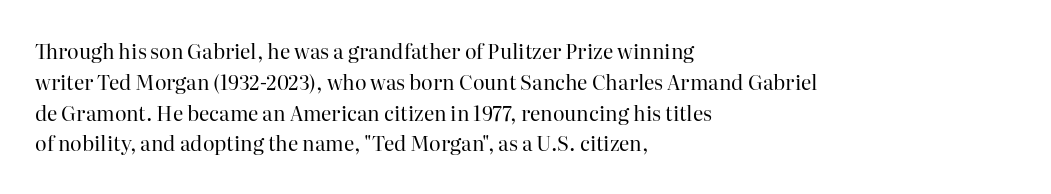
The image shows 20 px text type, upright; set left-aligned, normal line spacing (1.54x), normal letter spacing, not underlined.
